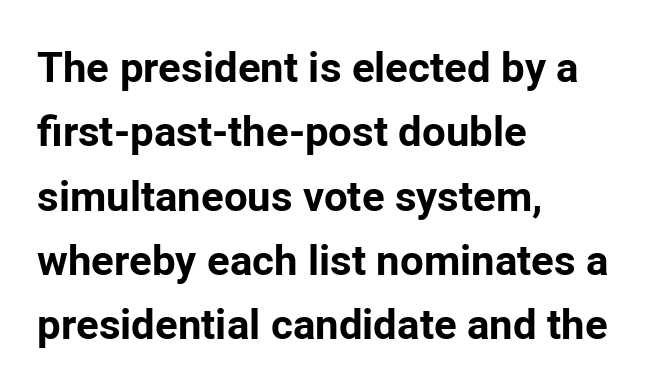
Any mark beneath the type? The region is blank. The face used here has the dense, thick strokes of a bold. Alignment: flush left. This rendering employs a face without finishing strokes, i.e., a sans-serif. Words appear dense and cohesive because spacing is normal. How would I describe the line gaps? Plain and ordinary.
